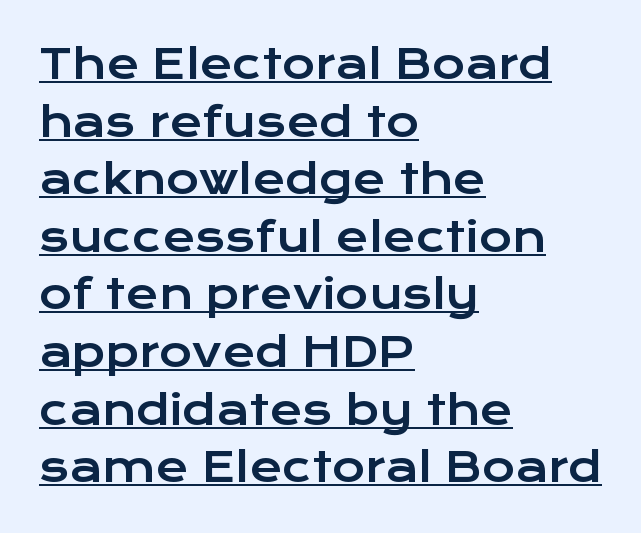
{"serif": "no", "italic": "no", "width": "wide", "stroke_contrast": "low", "x_height": "medium", "monospaced": "no", "underline": "yes", "align": "left", "line_spacing": "normal", "line_spacing_ratio": 1.44, "letter_spacing": "normal", "letter_spacing_em": 0.0, "glyph_px": 40}
